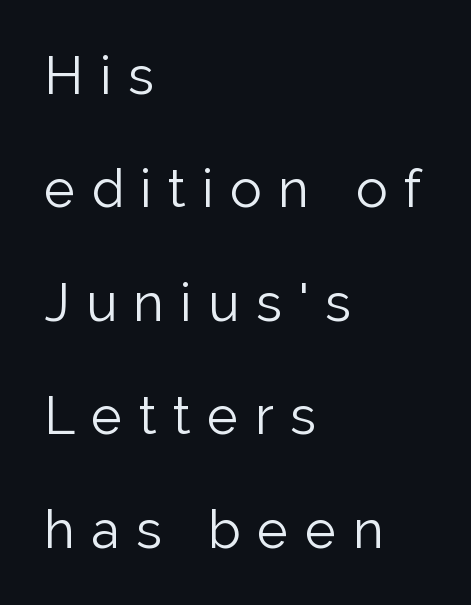
{"serif": "no", "italic": "no", "bold": "no", "weight": "light", "width": "normal", "stroke_contrast": "low", "x_height": "medium", "monospaced": "no", "underline": "no", "align": "left", "line_spacing": "loose", "line_spacing_ratio": 2.14, "letter_spacing": "wide", "letter_spacing_em": 0.31, "glyph_px": 53}
